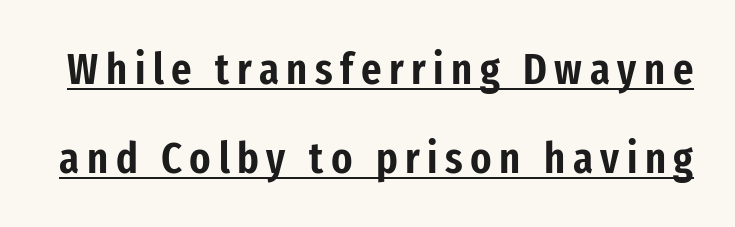
The image shows 44 px condensed sans-serif type, upright; set loose line spacing (2.02x), underlined; low stroke contrast and a medium x-height.
